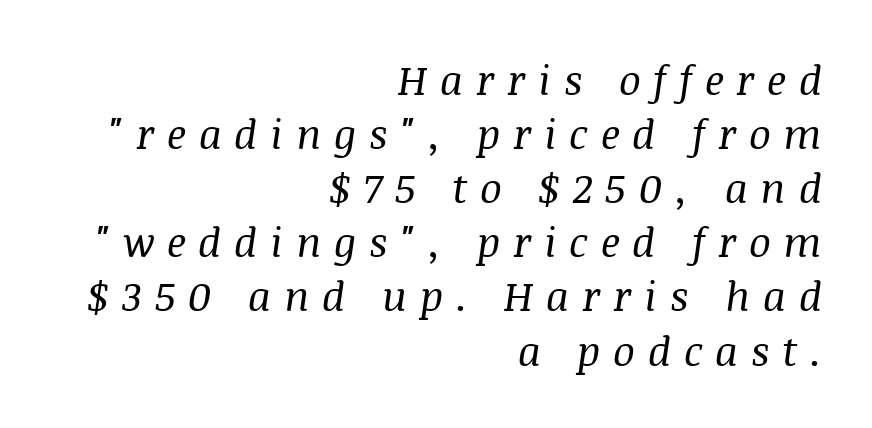
Old-style or modern, the face here clearly has serifs. Ink coverage per letter is moderate at most. How would I describe the line gaps? Plain and ordinary. The letters are slanted; this is an italic face.
